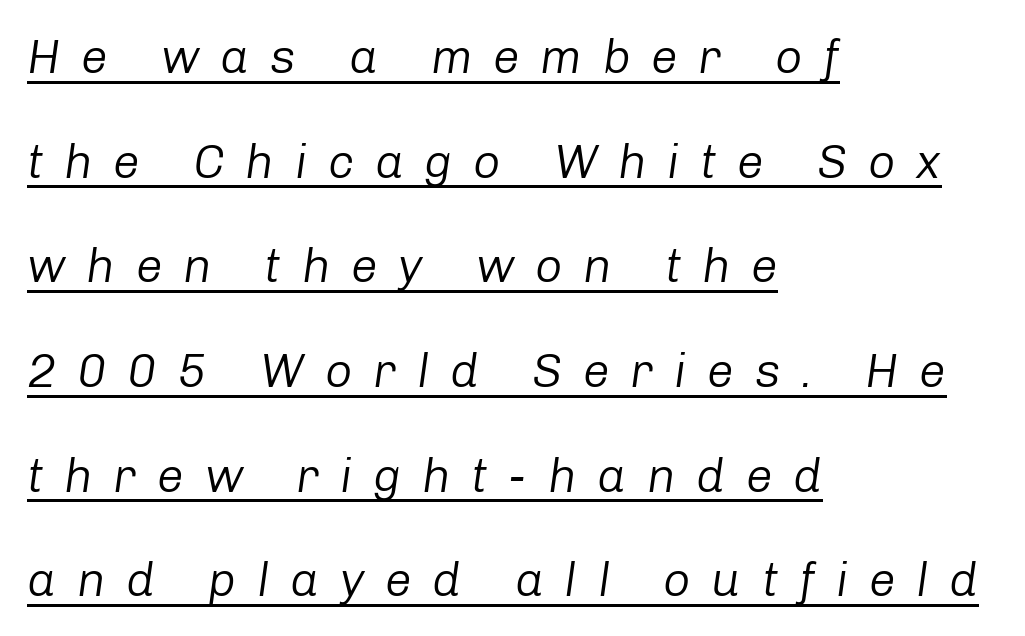
The image shows 48 px regular-weight type, italic (leaning right); set left-aligned, loose line spacing (2.18x), unusually wide letter spacing (+0.43 em), underlined; low stroke contrast and a medium x-height.
